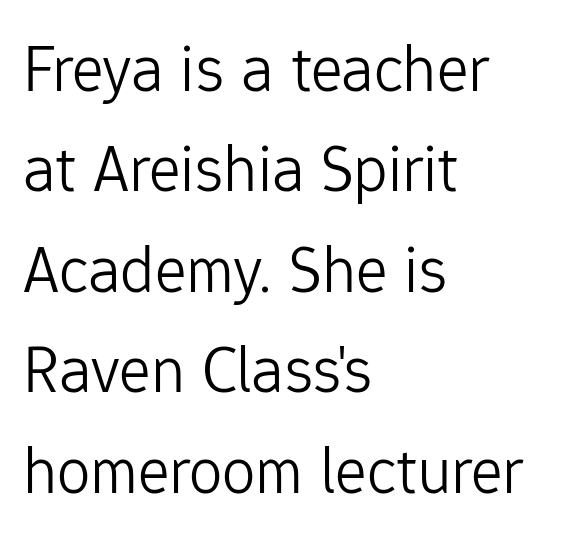
Look at the bottom of the vertical strokes: they stop flat, with no serifs. The weight would be labelled regular, book, light, or lighter still. Letter spacing: default. Upright lettering throughout.
